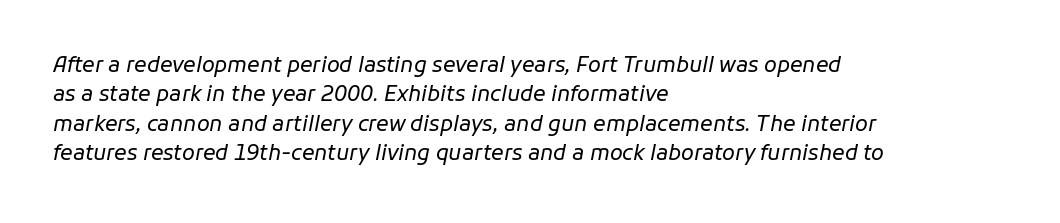
The image shows 21 px text type, italic (leaning right); set left-aligned, normal line spacing (1.4x), normal letter spacing, not underlined.
